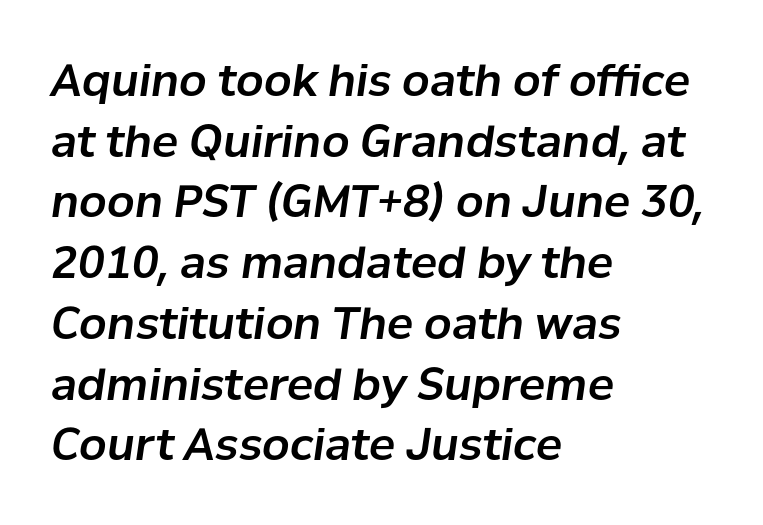
The foot of each line stays bare and open. Spacing verdict: proportional, widths tailored to each character. The leading is moderate, giving the passage an even texture. Where is the straight margin? On the left. The tracking reads as untouched default to a designer's eye.
